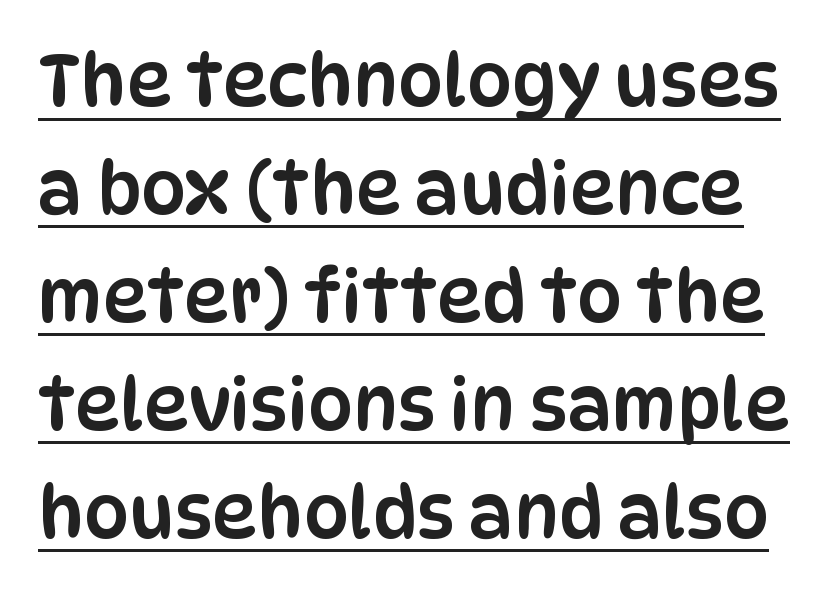
The letterforms sit shoulder to shoulder at normal distance. Is there much room between lines? A standard amount, neither cramped nor airy. The face used here is proportionally spaced, like ordinary book or web type. The rendering uses the underline text-decoration.
